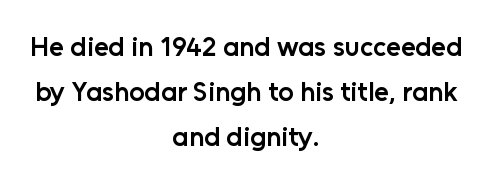
{"italic": "no", "bold": "semi", "underline": "no", "align": "center", "line_spacing": "normal", "line_spacing_ratio": 1.67, "letter_spacing": "normal", "letter_spacing_em": 0.0, "glyph_px": 27}
